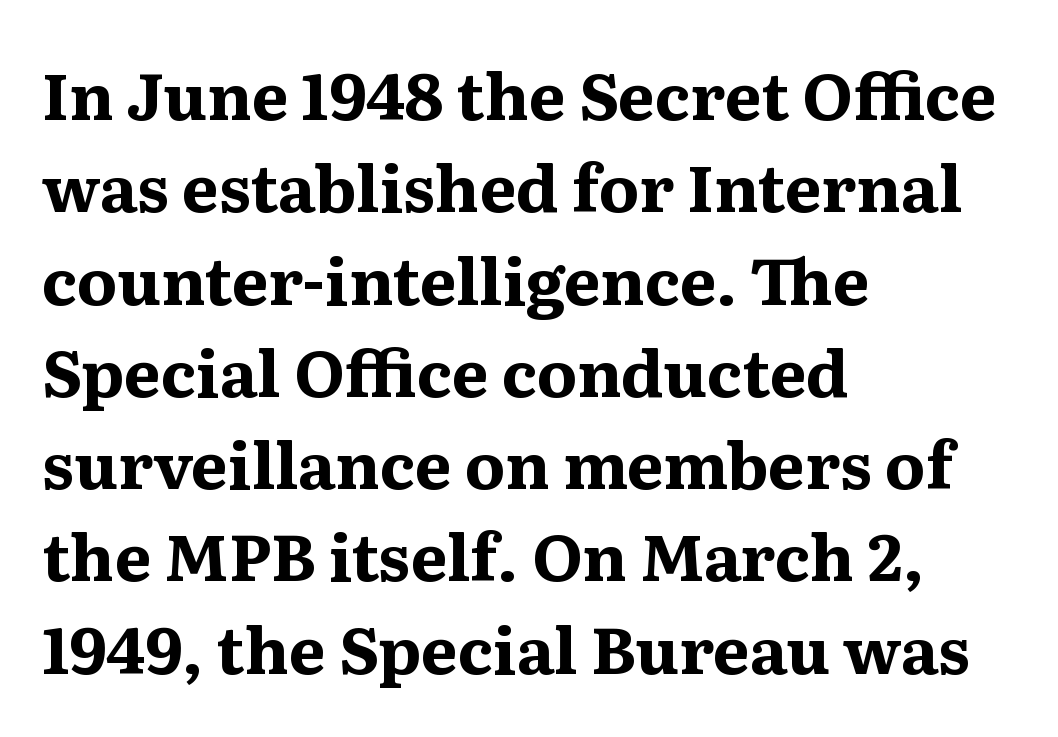
Q: Is the text bold? A: Yes.
Q: Is the text italic (slanted)? A: No, it is upright.
Q: Is the typeface a serif or a sans-serif typeface? A: Serif.
Q: Is the text underlined? A: No.
Q: How is the paragraph aligned? A: Left-aligned.
Q: Is the spacing between letters normal or unusually wide? A: Normal.
Q: Is the spacing between lines tight, normal or loose? A: Normal.
Q: Width (condensed, normal, or wide)? A: Normal.
Q: Stroke contrast? A: Medium.
Q: x-height? A: Medium.
Q: Monospaced? A: No.
